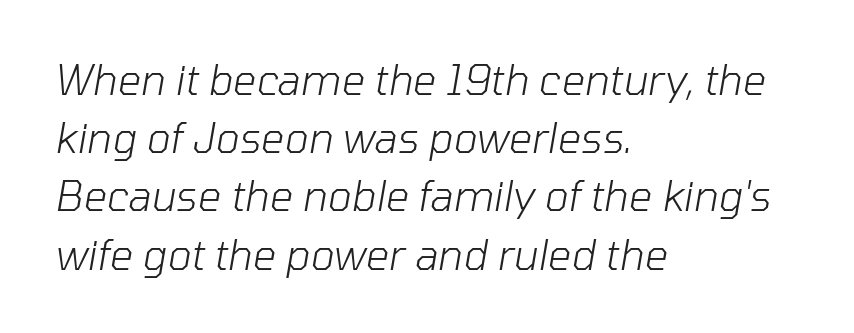
{"italic": "yes", "lean": "right", "slant_degrees": 10, "bold": "no", "weight": "light", "width": "normal", "stroke_contrast": "low", "x_height": "medium", "monospaced": "no", "underline": "no", "align": "left", "line_spacing": "normal", "line_spacing_ratio": 1.42, "letter_spacing": "normal", "letter_spacing_em": 0.0, "glyph_px": 41}
